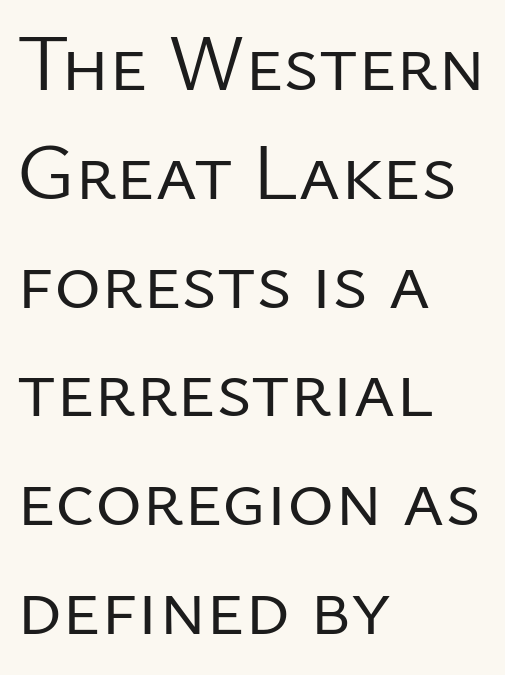
Q: Is the text bold? A: No.
Q: Is the text italic (slanted)? A: No, it is upright.
Q: Is the typeface a serif or a sans-serif typeface? A: Sans-serif.
Q: Is the text underlined? A: No.
Q: How is the paragraph aligned? A: Left-aligned.
Q: Is the spacing between letters normal or unusually wide? A: Normal.
Q: Is the spacing between lines tight, normal or loose? A: Normal.
Q: Width (condensed, normal, or wide)? A: Normal.
Q: Stroke contrast? A: Low.
Q: x-height? A: Medium.
Q: Monospaced? A: No.
